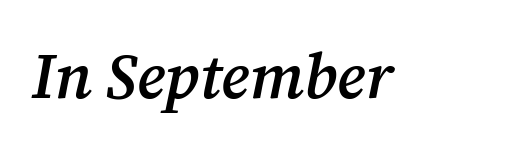
Q: Is the text bold? A: Semi-bold.
Q: Is the text italic (slanted)? A: Yes, it leans right by about 12 degrees.
Q: Is the typeface a serif or a sans-serif typeface? A: Serif.
Q: Is the text underlined? A: No.
Q: Is the spacing between letters normal or unusually wide? A: Normal.
Q: Width (condensed, normal, or wide)? A: Normal.
Q: Stroke contrast? A: Medium.
Q: x-height? A: Medium.
Q: Monospaced? A: No.
